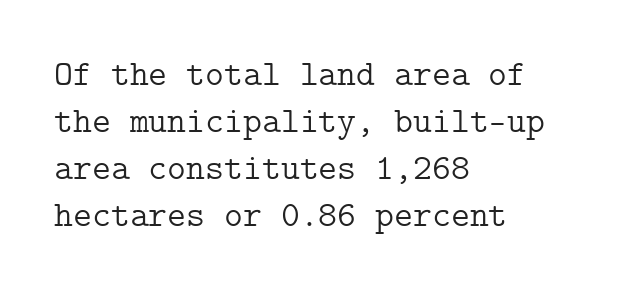
The image shows 36 px light serif type, upright; set left-aligned, normal line spacing (1.31x), normal letter spacing, not underlined; low stroke contrast and a medium x-height.
